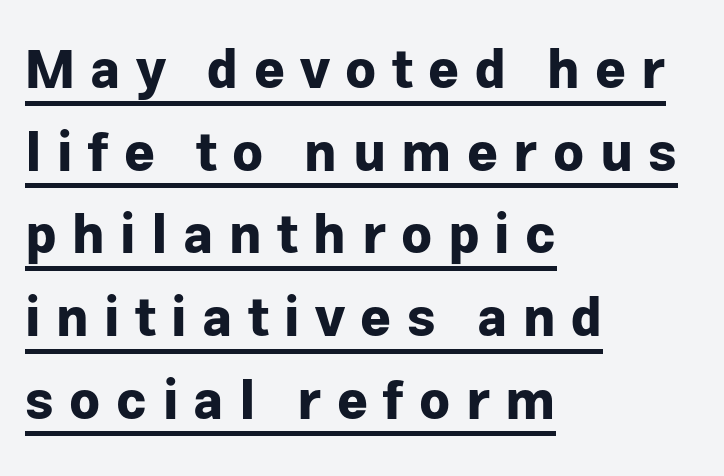
The image shows 53 px bold sans-serif type, upright; set left-aligned, normal line spacing (1.56x), unusually wide letter spacing (+0.29 em), underlined; low stroke contrast and a medium x-height.
